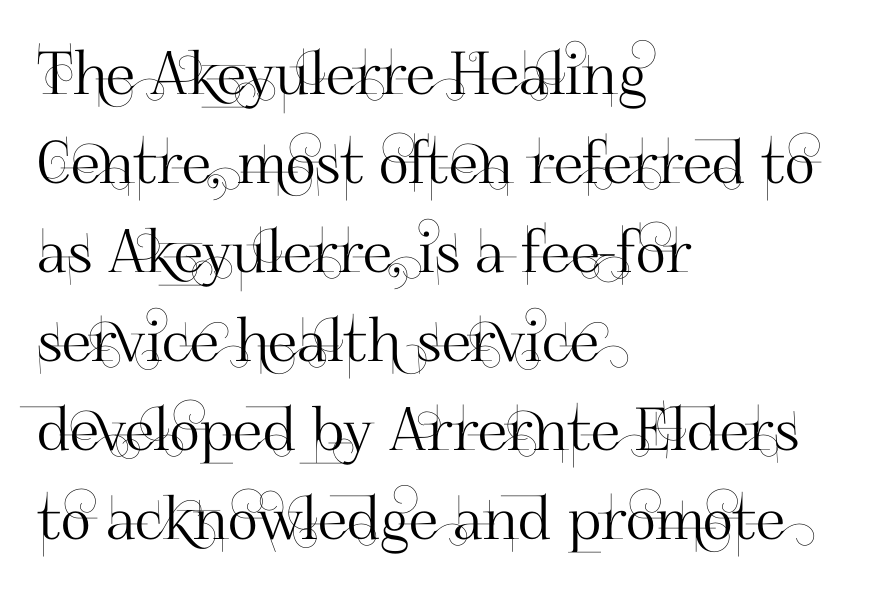
Q: Is the text italic (slanted)? A: No, it is upright.
Q: Is the typeface a serif or a sans-serif typeface? A: Sans-serif.
Q: Is the text underlined? A: No.
Q: How is the paragraph aligned? A: Left-aligned.
Q: Is the spacing between letters normal or unusually wide? A: Normal.
Q: Is the spacing between lines tight, normal or loose? A: Normal.
Q: Width (condensed, normal, or wide)? A: Normal.
Q: Stroke contrast? A: High.
Q: x-height? A: Small.
Q: Monospaced? A: No.
